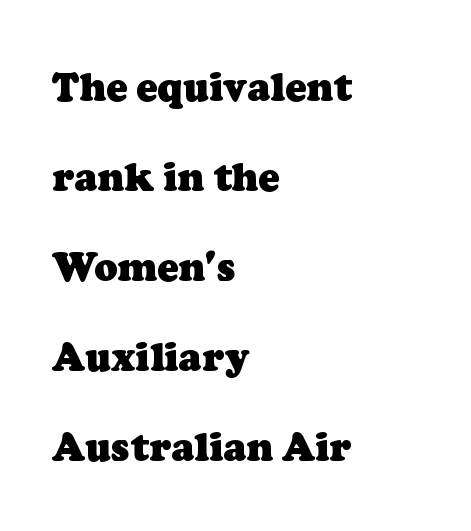
The image shows 39 px heavy serif type; set left-aligned, loose line spacing (2.31x), normal letter spacing, not underlined; low stroke contrast and a medium x-height.
